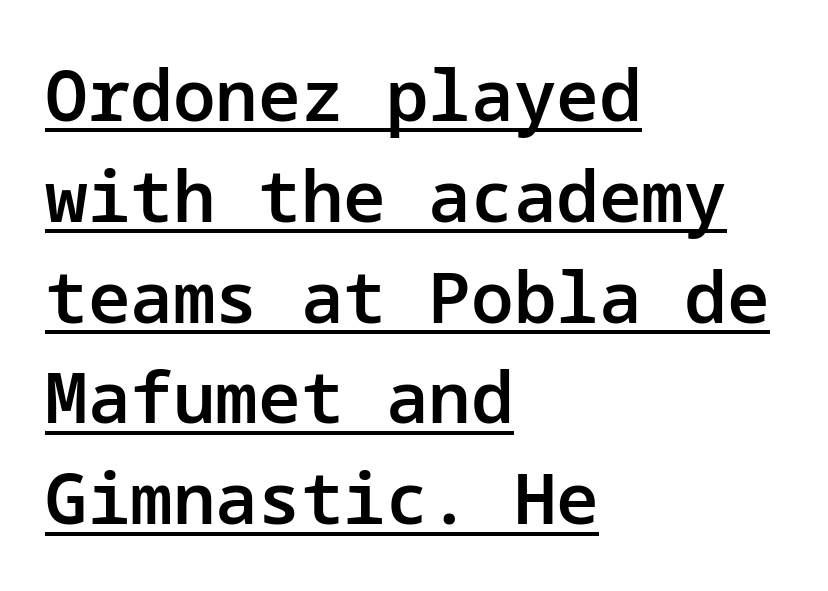
The image shows 71 px semibold sans-serif type, upright; set left-aligned, normal line spacing (1.42x), normal letter spacing, underlined; low stroke contrast and a medium x-height.
